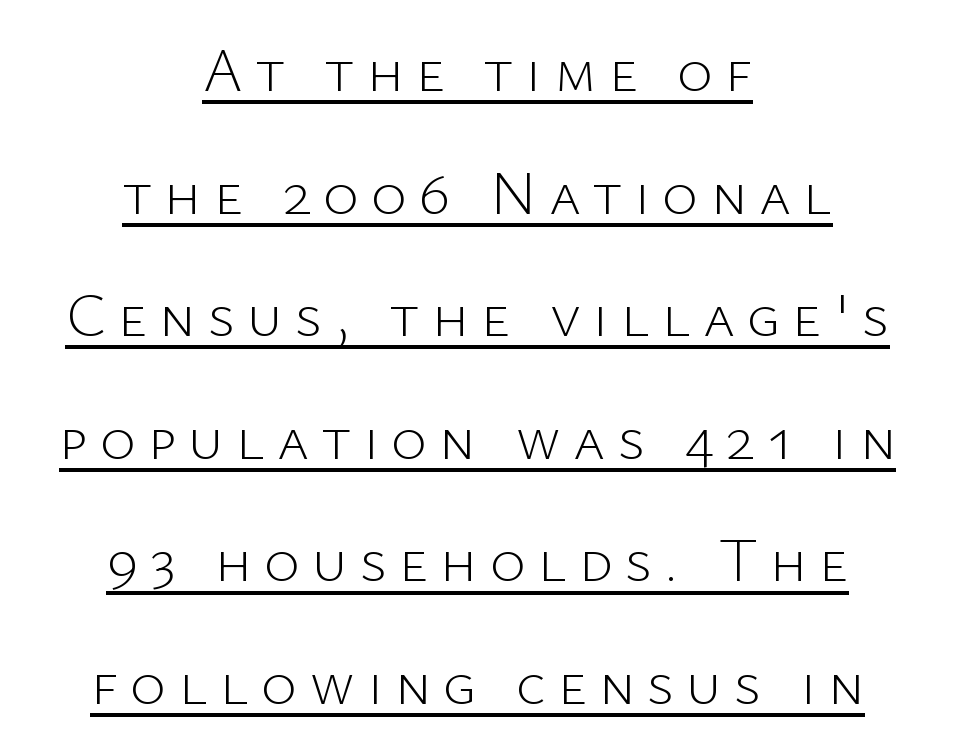
The image shows 61 px light sans-serif type, upright; set centered, loose line spacing (2.01x), unusually wide letter spacing (+0.2 em), underlined; low stroke contrast and a medium x-height.
